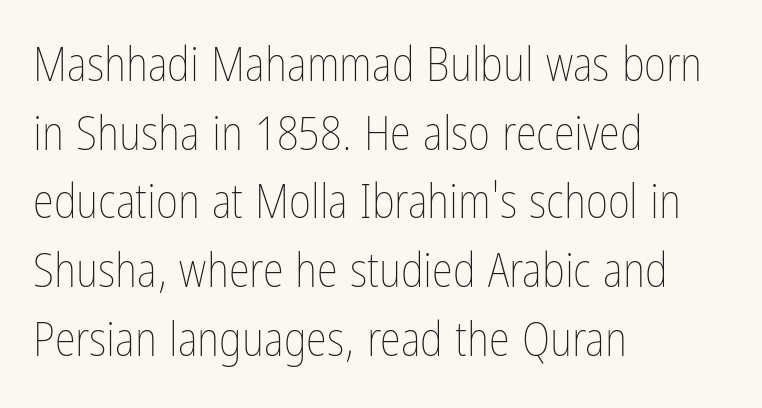
The image shows 48 px thin, condensed type, upright; set left-aligned, normal line spacing (1.43x), normal letter spacing, not underlined; low stroke contrast and a medium x-height.
